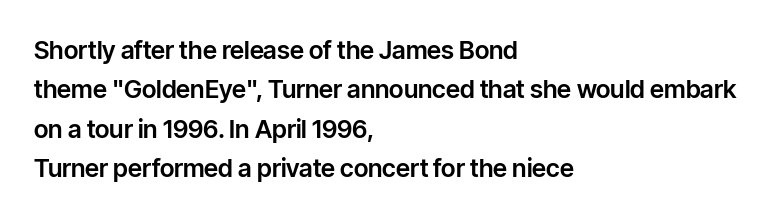
The image shows 25 px text type, upright; set left-aligned, normal line spacing (1.58x), normal letter spacing, not underlined.
